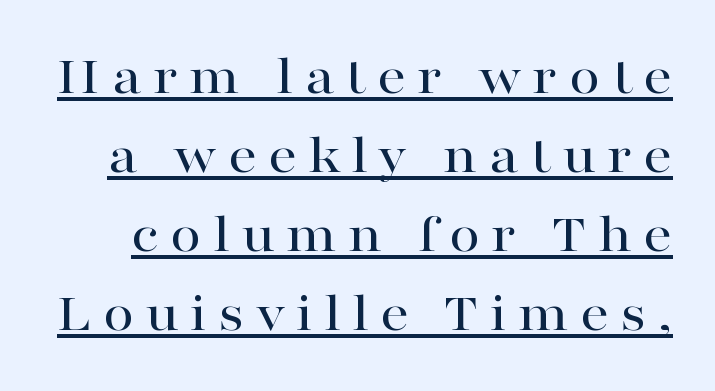
Q: Is the text italic (slanted)? A: No, it is upright.
Q: Is the typeface a serif or a sans-serif typeface? A: Serif.
Q: Is the text underlined? A: Yes.
Q: Is the spacing between letters normal or unusually wide? A: Unusually wide.
Q: Is the spacing between lines tight, normal or loose? A: Normal.
Q: Width (condensed, normal, or wide)? A: Wide.
Q: Stroke contrast? A: High.
Q: x-height? A: Medium.
Q: Monospaced? A: No.
